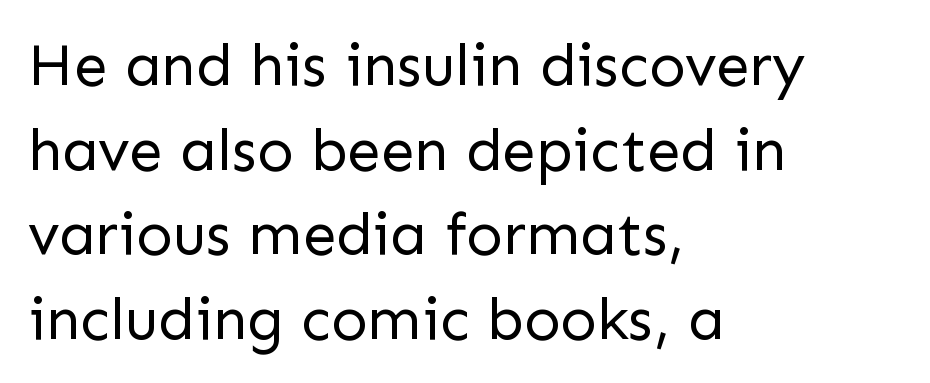
The image shows 60 px regular-weight sans-serif type, upright; set left-aligned, normal line spacing (1.41x), normal letter spacing, not underlined; low stroke contrast and a medium x-height.
